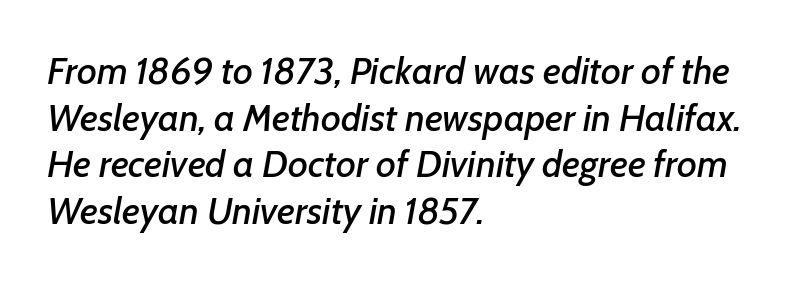
Unmarked baselines from the first word to the last. If you drew a ruler down the left edge, every line would touch it. Short note: letters normally spaced. This sample has the flowing, uneven cadence of proportional lettering. Every character sits at an angle, as italics do.
